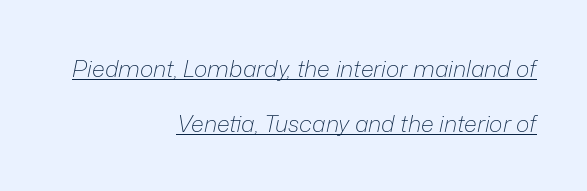
Each word holds together tightly as a unit, with standard inter-letter gaps. These lines were composed using italics. Students, observe: this is what heavily led, spacious text looks like. The rendering anchors every line to the right-hand side. You can see a thin bar hugging the bottom of the glyphs.
